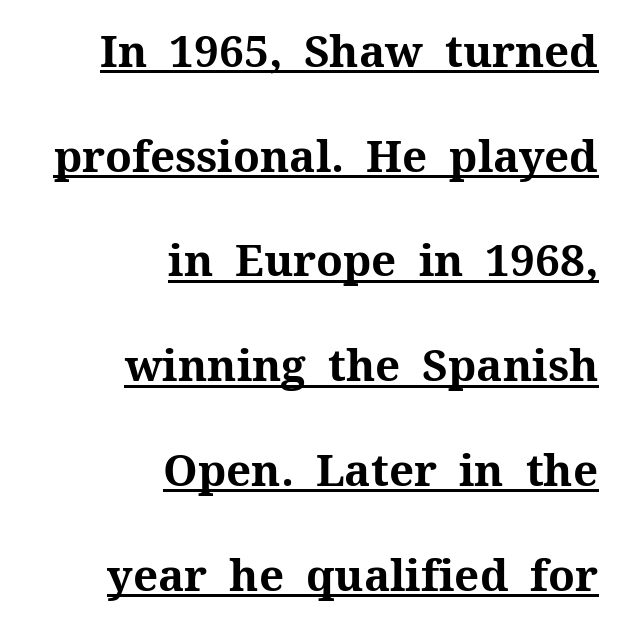
The image shows 44 px bold serif type, upright; set right-aligned, loose line spacing (2.38x), normal letter spacing, underlined; medium stroke contrast and a medium x-height.
